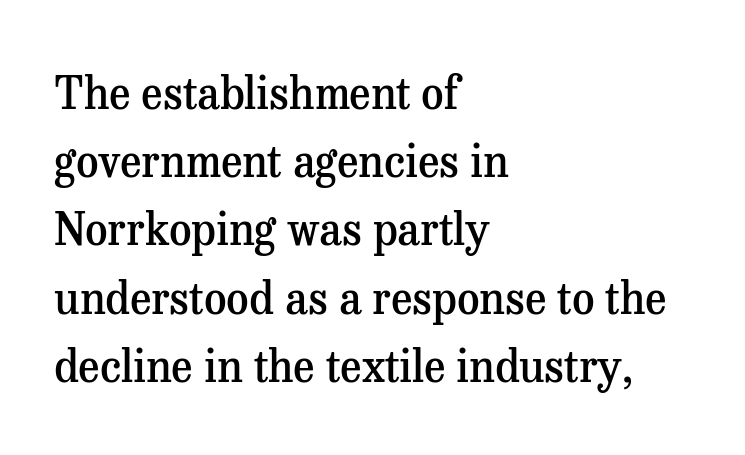
Vertical strokes here are truly vertical. The words here are not underlined. Here the designer chose a conventional face with non-uniform glyph widths. The rendering uses a moderate line-height, typical for paragraphs. The letters sit at their default tracking, neither squeezed nor spread. A somewhat darkened texture: the type is semibold rather than bold.
